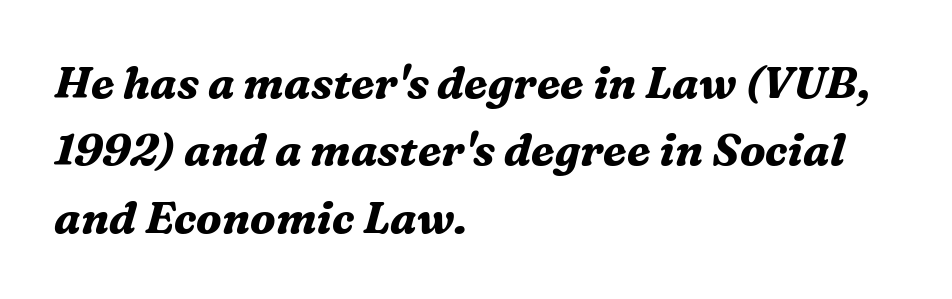
The image shows 44 px bold serif type, italic (leaning right); set left-aligned, normal line spacing (1.53x), normal letter spacing, not underlined; medium stroke contrast and a medium x-height.
